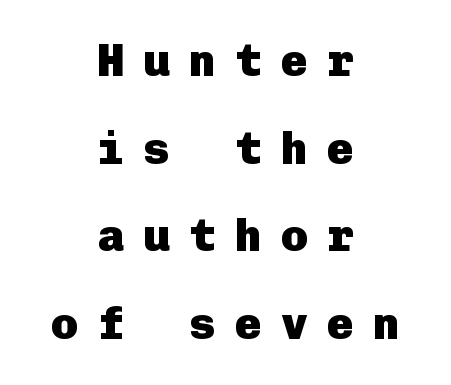
{"serif": "no", "italic": "no", "bold": "yes", "weight": "heavy", "width": "normal", "stroke_contrast": "low", "x_height": "medium", "underline": "no", "align": "center", "line_spacing": "loose", "line_spacing_ratio": 1.95, "letter_spacing": "wide", "letter_spacing_em": 0.42, "glyph_px": 45}
